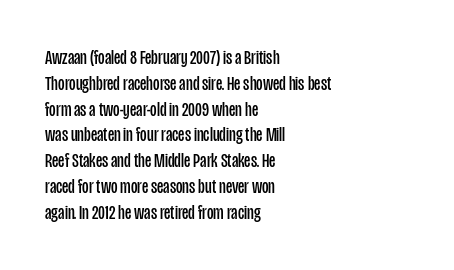
Q: Is the text bold? A: No.
Q: Is the text italic (slanted)? A: No, it is upright.
Q: Is the text underlined? A: No.
Q: How is the paragraph aligned? A: Left-aligned.
Q: Is the spacing between letters normal or unusually wide? A: Normal.
Q: Is the spacing between lines tight, normal or loose? A: Normal.
